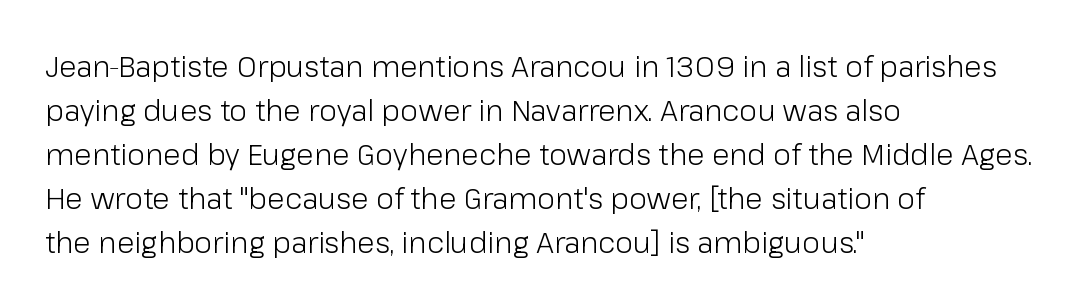
This sample has the flowing, uneven cadence of proportional lettering. Rule under the text: the space is simply empty. Unbolded letterforms with no extra heft. Whoever set this chose a conventional vertical rhythm. The rendering keeps characters at their native spacing. Do the letters lean? They stand straight.
